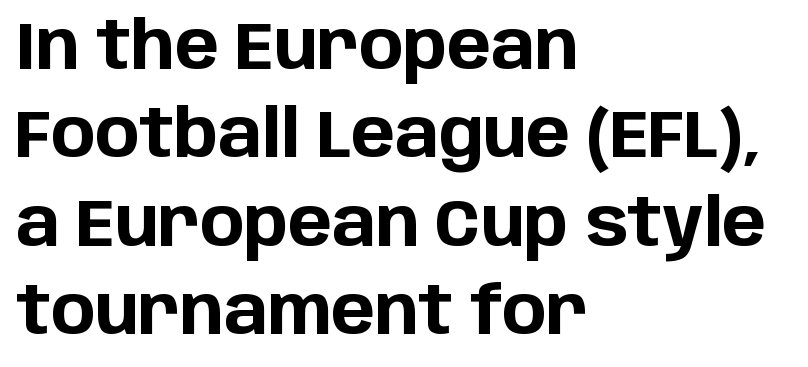
The image shows 66 px bold sans-serif type, upright; set left-aligned, normal line spacing (1.34x), normal letter spacing, not underlined; low stroke contrast and a large x-height.
